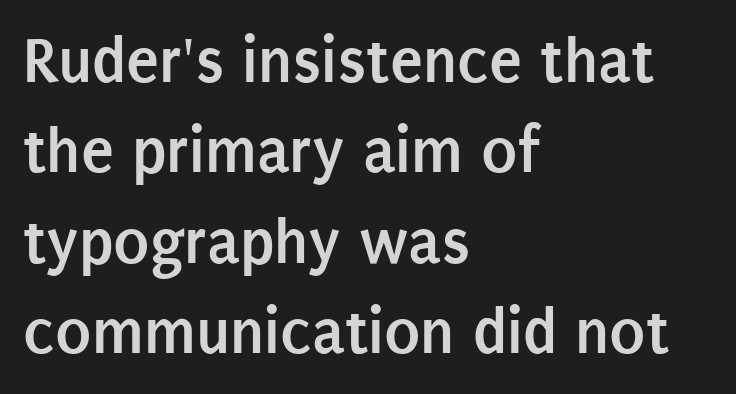
{"serif": "no", "italic": "no", "bold": "yes", "weight": "semibold", "width": "condensed", "stroke_contrast": "low", "x_height": "large", "monospaced": "no", "underline": "no", "align": "left", "line_spacing": "normal", "line_spacing_ratio": 1.35, "letter_spacing": "normal", "letter_spacing_em": 0.0, "glyph_px": 67}
